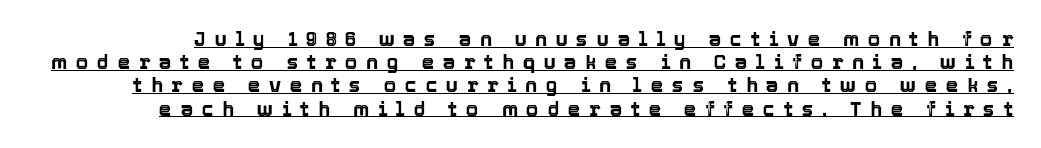
{"italic": "no", "underline": "yes", "line_spacing_ratio": 1.16, "letter_spacing": "wide", "letter_spacing_em": 0.43, "glyph_px": 20}
